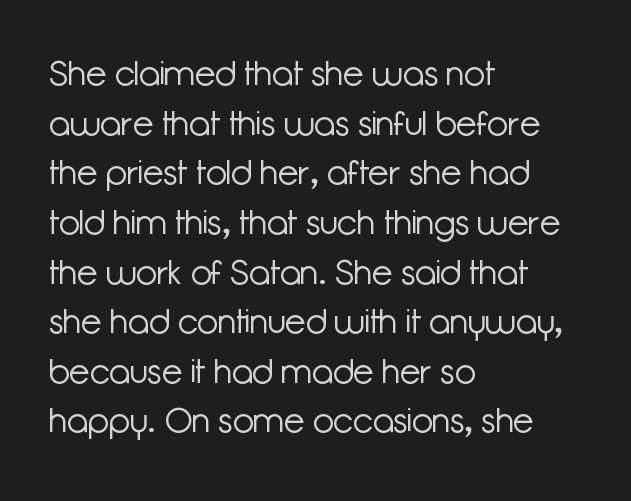
Posture: upright roman. The passage is arranged the way most books set body copy — flush left. A typesetter would label this face a sans. Do the characters align in a grid? No, the font is proportional. The passage shown stacks its lines at a standard gap.
